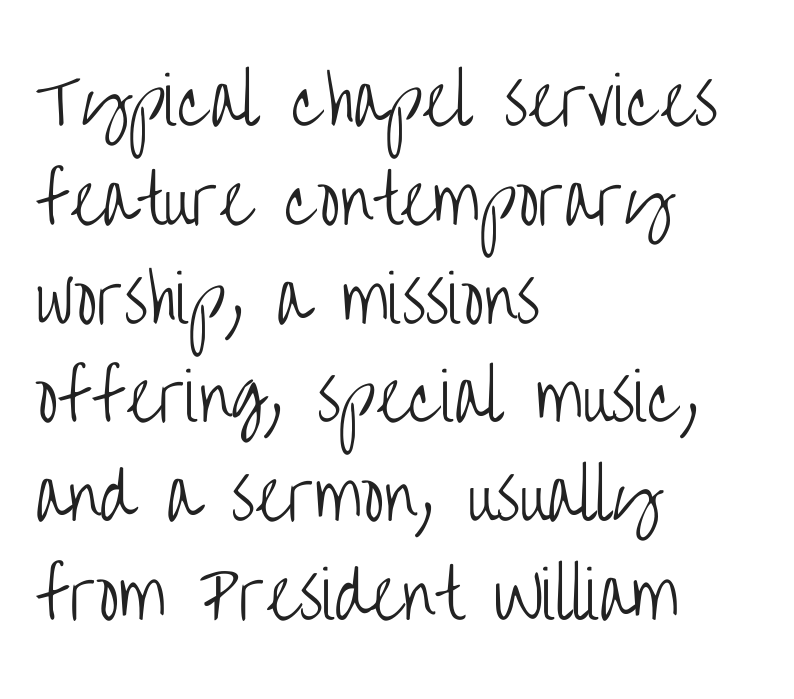
Q: Is the text bold? A: No.
Q: Is the text italic (slanted)? A: No, it is upright.
Q: Is the typeface a serif or a sans-serif typeface? A: Sans-serif.
Q: Is the text underlined? A: No.
Q: How is the paragraph aligned? A: Left-aligned.
Q: Is the spacing between letters normal or unusually wide? A: Normal.
Q: Is the spacing between lines tight, normal or loose? A: Normal.
Q: Width (condensed, normal, or wide)? A: Condensed.
Q: Stroke contrast? A: Low.
Q: x-height? A: Large.
Q: Monospaced? A: No.
